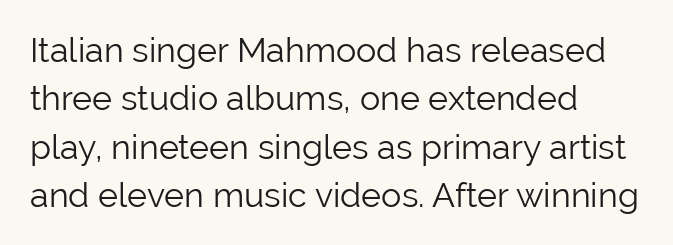
The image shows 34 px light sans-serif type, upright; set left-aligned, normal line spacing (1.42x), normal letter spacing, not underlined; low stroke contrast and a medium x-height.
